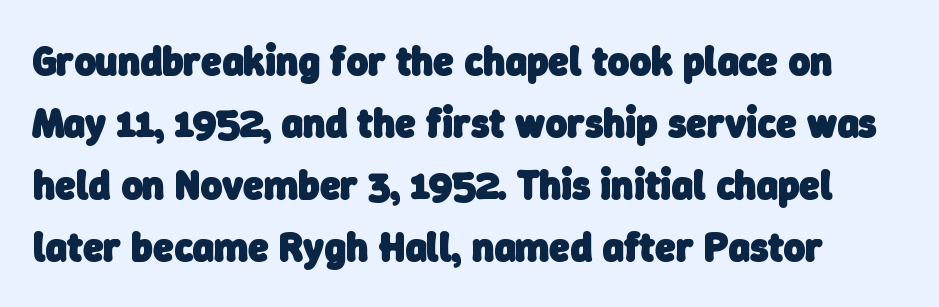
{"serif": "no", "bold": "yes", "weight": "heavy", "width": "normal", "stroke_contrast": "low", "x_height": "medium", "monospaced": "no", "underline": "no", "line_spacing": "normal", "line_spacing_ratio": 1.51, "letter_spacing": "normal", "letter_spacing_em": 0.0, "glyph_px": 41}
